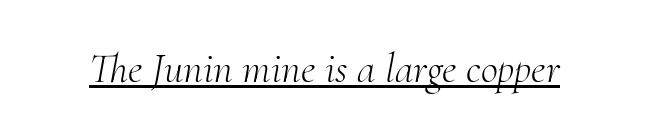
{"serif": "yes", "italic": "yes", "lean": "right", "slant_degrees": 10, "bold": "no", "weight": "light", "width": "normal", "stroke_contrast": "medium", "x_height": "small", "monospaced": "no", "underline": "yes", "letter_spacing": "normal", "letter_spacing_em": 0.0, "glyph_px": 42}
